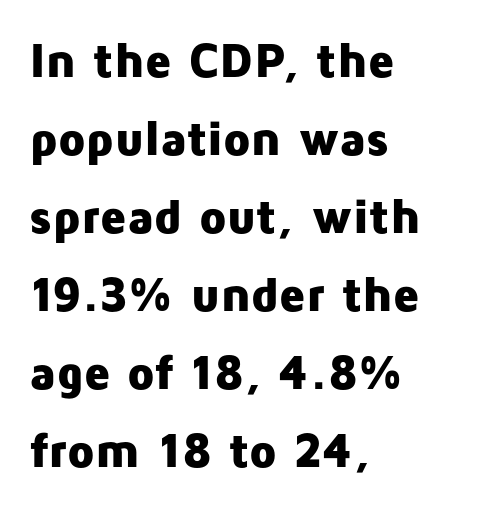
The image shows 49 px heavy sans-serif type, upright; set left-aligned, normal line spacing (1.59x), normal letter spacing, not underlined; low stroke contrast and a medium x-height.
